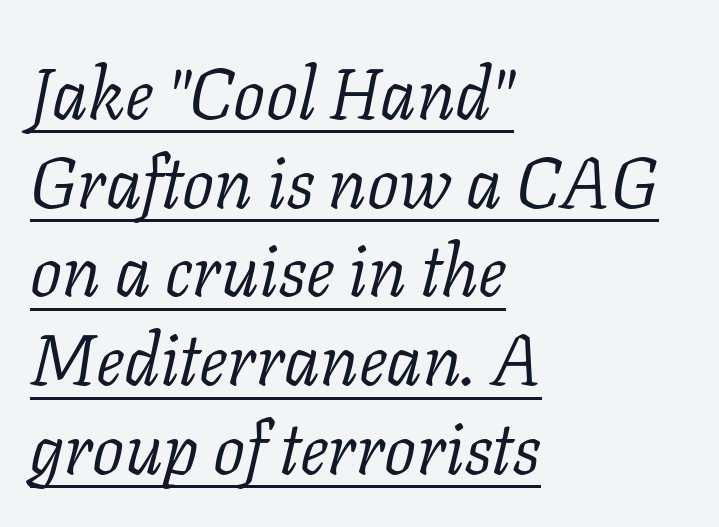
{"serif": "yes", "italic": "yes", "lean": "right", "slant_degrees": 11, "bold": "no", "weight": "light", "width": "normal", "stroke_contrast": "low", "x_height": "medium", "monospaced": "no", "underline": "yes", "align": "left", "line_spacing": "normal", "line_spacing_ratio": 1.25, "letter_spacing": "normal", "letter_spacing_em": 0.0, "glyph_px": 71}
